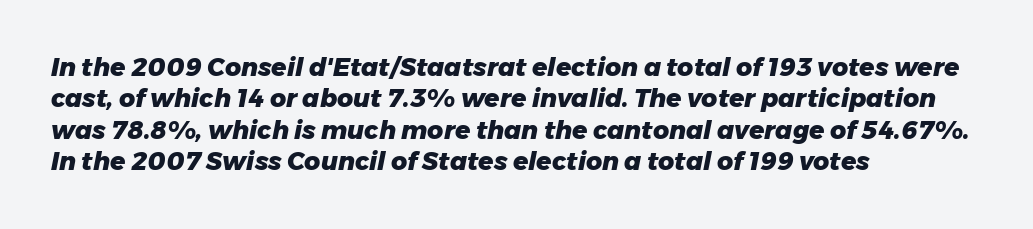
The image shows 25 px bold type, italic (leaning right); set left-aligned, normal line spacing (1.26x), normal letter spacing, not underlined.
